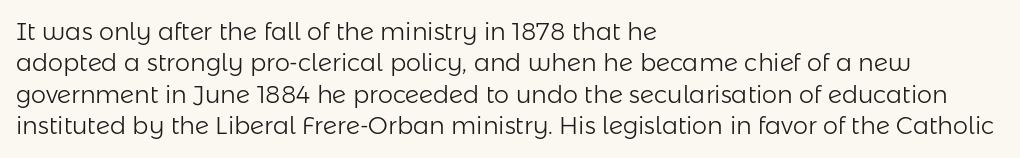
{"italic": "no", "bold": "no", "underline": "no", "align": "left", "line_spacing": "normal", "line_spacing_ratio": 1.31, "letter_spacing": "normal", "letter_spacing_em": 0.0, "glyph_px": 24}
